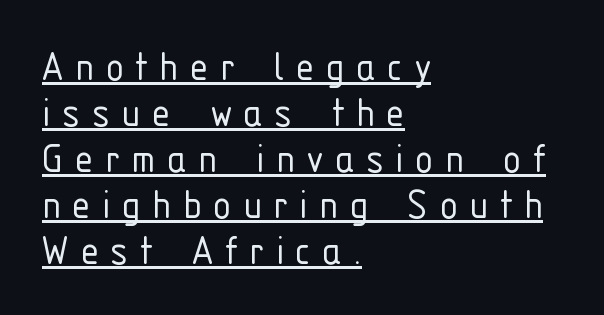
The typeface has the unassuming heft of standard copy or less. The letters stand upright; this is a roman face. Horizontally, the lines are justified to the leading edge only. This sample uses expanded letter spacing, leaving extra air between glyphs.
